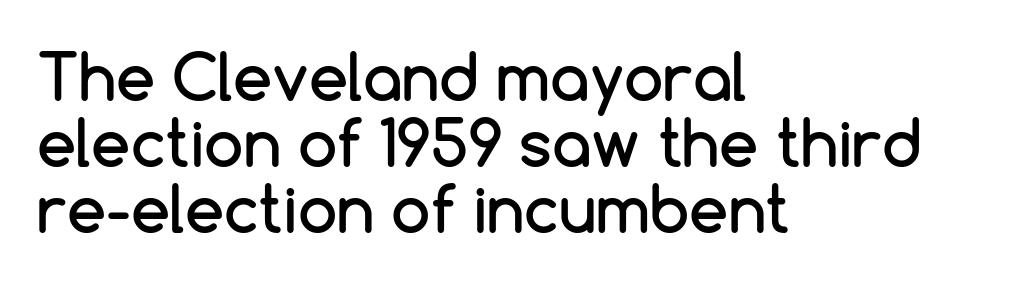
You can tell it's not italic because the verticals are truly vertical. Character widths vary here, with narrow letters taking less room than wide ones. Here the glyphs are tracked normally, forming tight word shapes. Only glyphs here, with clear space below each row. Notice how the passage keeps a crisp vertical edge on the left only.
